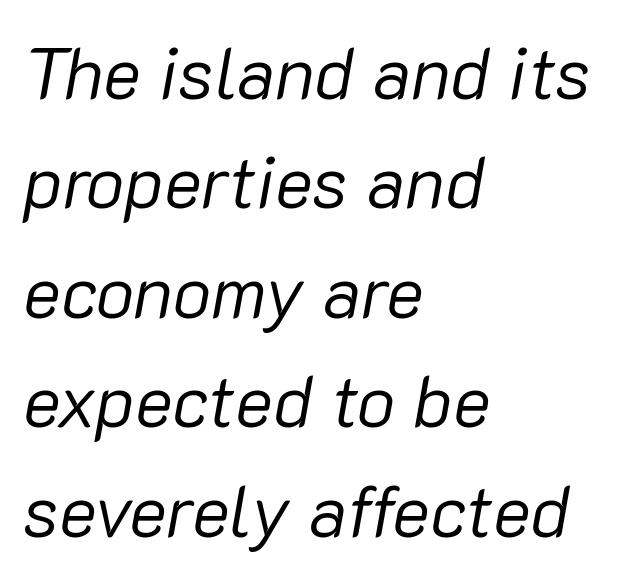
{"italic": "yes", "lean": "right", "slant_degrees": 10, "bold": "no", "weight": "regular", "width": "normal", "stroke_contrast": "low", "x_height": "medium", "monospaced": "no", "underline": "no", "align": "left", "line_spacing": "normal", "line_spacing_ratio": 1.52, "letter_spacing": "normal", "letter_spacing_em": 0.0, "glyph_px": 72}
